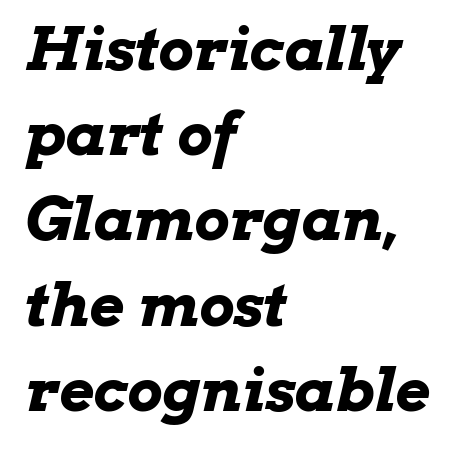
Q: Is the text bold? A: Yes.
Q: Is the text italic (slanted)? A: Yes, it leans right by about 13 degrees.
Q: Is the text underlined? A: No.
Q: How is the paragraph aligned? A: Left-aligned.
Q: Is the spacing between letters normal or unusually wide? A: Normal.
Q: Is the spacing between lines tight, normal or loose? A: Normal.
Q: Width (condensed, normal, or wide)? A: Wide.
Q: Stroke contrast? A: Low.
Q: x-height? A: Medium.
Q: Monospaced? A: No.
